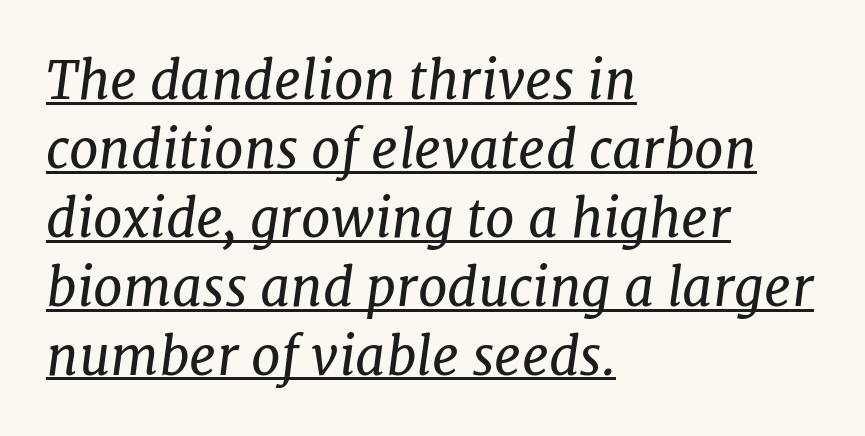
Q: Is the text bold? A: No.
Q: Is the text italic (slanted)? A: Yes, it leans right by about 7 degrees.
Q: Is the typeface a serif or a sans-serif typeface? A: Serif.
Q: Is the text underlined? A: Yes.
Q: How is the paragraph aligned? A: Left-aligned.
Q: Is the spacing between letters normal or unusually wide? A: Normal.
Q: Is the spacing between lines tight, normal or loose? A: Normal.
Q: Width (condensed, normal, or wide)? A: Normal.
Q: Stroke contrast? A: Low.
Q: x-height? A: Medium.
Q: Monospaced? A: No.
